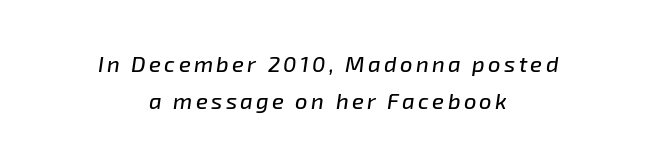
The image shows 22 px text type, italic (leaning right); set centered, normal line spacing (1.66x), not underlined.
